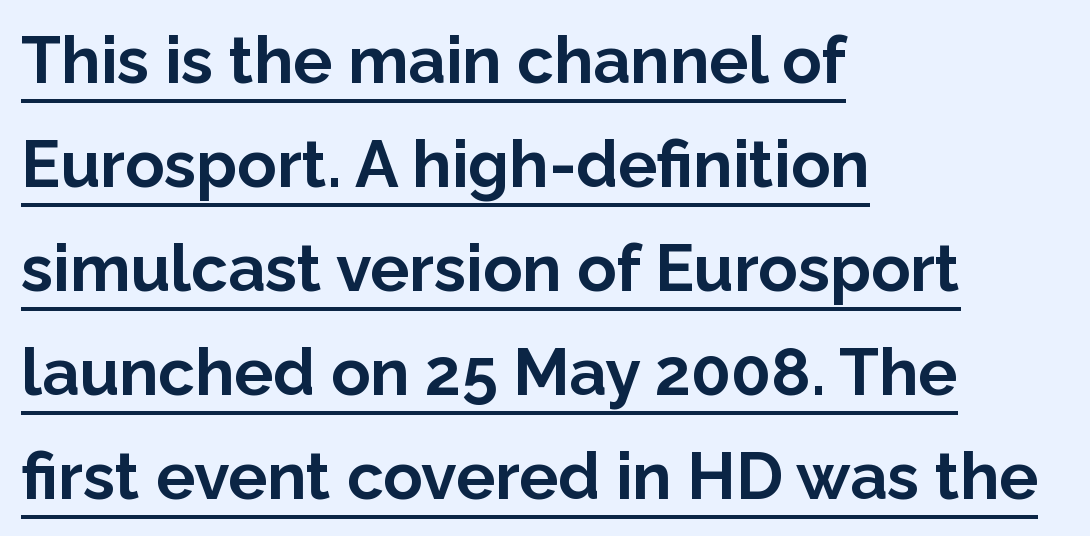
The image shows 65 px bold sans-serif type, upright; set left-aligned, normal line spacing (1.6x), normal letter spacing, underlined; low stroke contrast and a medium x-height.
